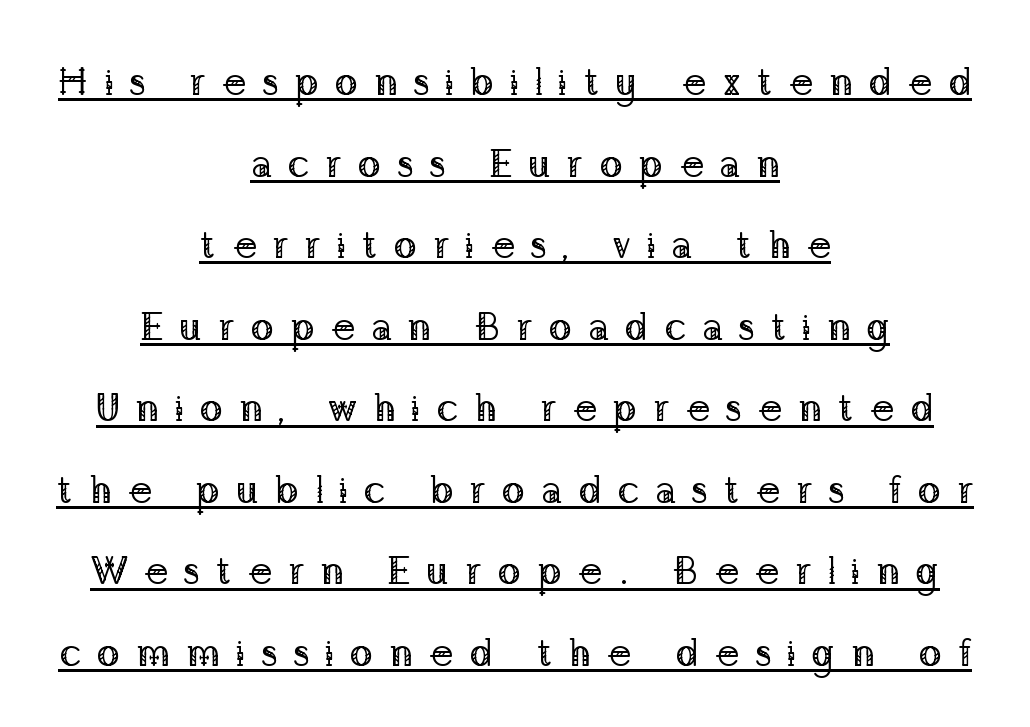
Q: Is the text bold? A: No.
Q: Is the text italic (slanted)? A: No, it is upright.
Q: Is the typeface a serif or a sans-serif typeface? A: Serif.
Q: Is the text underlined? A: Yes.
Q: How is the paragraph aligned? A: Centered.
Q: Is the spacing between letters normal or unusually wide? A: Unusually wide.
Q: Is the spacing between lines tight, normal or loose? A: Loose.
Q: Width (condensed, normal, or wide)? A: Normal.
Q: Stroke contrast? A: Low.
Q: x-height? A: Medium.
Q: Monospaced? A: No.
